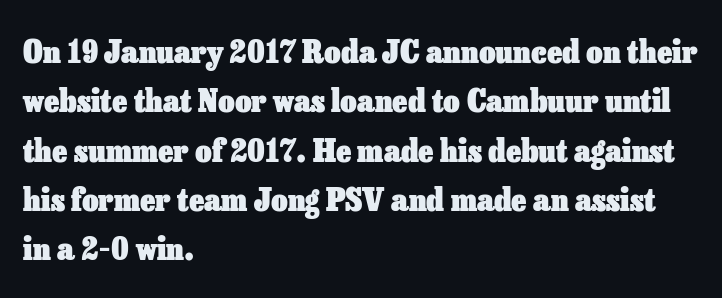
The image shows 32 px heavy type, upright; set left-aligned, normal line spacing (1.54x), normal letter spacing, not underlined; low stroke contrast and a medium x-height.
